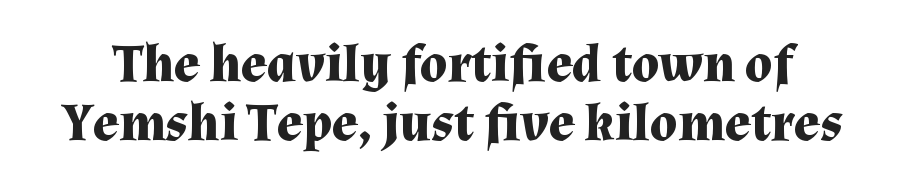
Q: Is the text bold? A: Yes.
Q: Is the text italic (slanted)? A: No, it is upright.
Q: Is the typeface a serif or a sans-serif typeface? A: Serif.
Q: Is the text underlined? A: No.
Q: Is the spacing between letters normal or unusually wide? A: Normal.
Q: Is the spacing between lines tight, normal or loose? A: Tight.
Q: Width (condensed, normal, or wide)? A: Normal.
Q: Stroke contrast? A: Medium.
Q: x-height? A: Medium.
Q: Monospaced? A: No.
